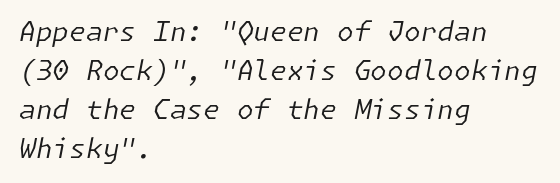
Reading down the block, your eye returns to a fixed left position each line. Nobody touched the tracking dial on this one. Regarding leading, the lines here are spaced in the standard way. This is not heavy type; no bold has been used.
